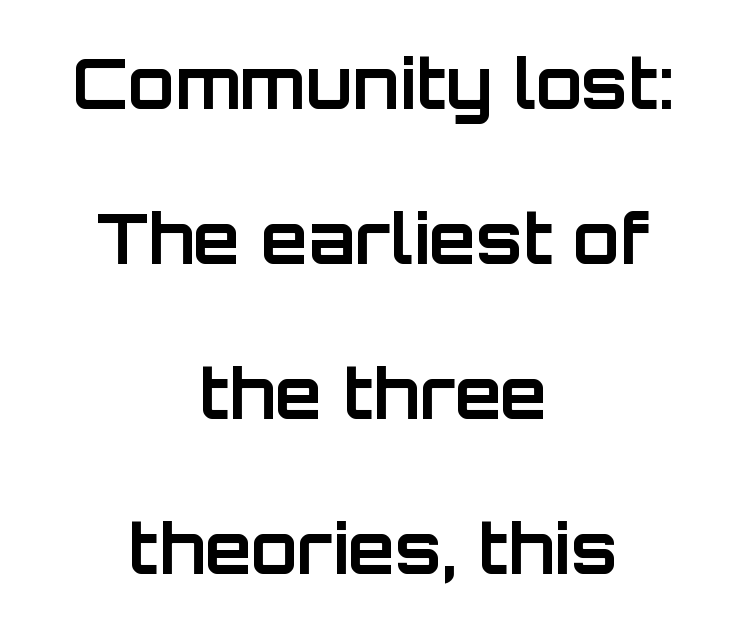
Q: Is the text bold? A: Yes.
Q: Is the text italic (slanted)? A: No, it is upright.
Q: Is the typeface a serif or a sans-serif typeface? A: Sans-serif.
Q: Is the text underlined? A: No.
Q: How is the paragraph aligned? A: Centered.
Q: Is the spacing between letters normal or unusually wide? A: Normal.
Q: Is the spacing between lines tight, normal or loose? A: Loose.
Q: Width (condensed, normal, or wide)? A: Normal.
Q: Stroke contrast? A: Low.
Q: x-height? A: Large.
Q: Monospaced? A: No.
